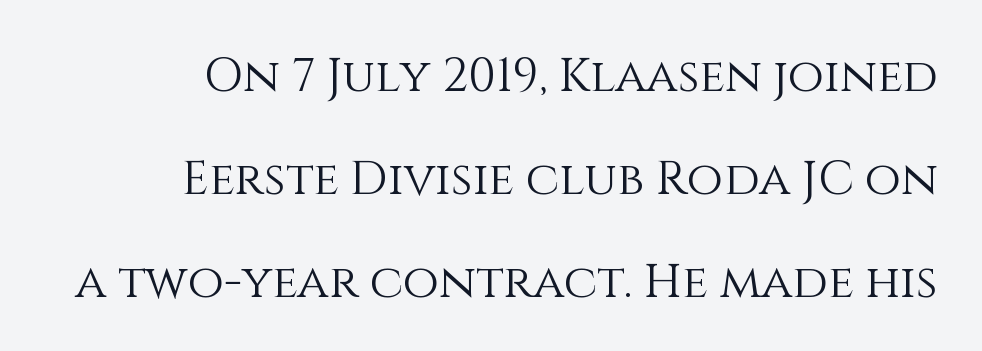
{"italic": "no", "bold": "no", "weight": "light", "width": "normal", "stroke_contrast": "medium", "x_height": "large", "monospaced": "no", "underline": "no", "align": "right", "line_spacing": "loose", "line_spacing_ratio": 2.19, "letter_spacing": "normal", "letter_spacing_em": 0.0, "glyph_px": 47}
